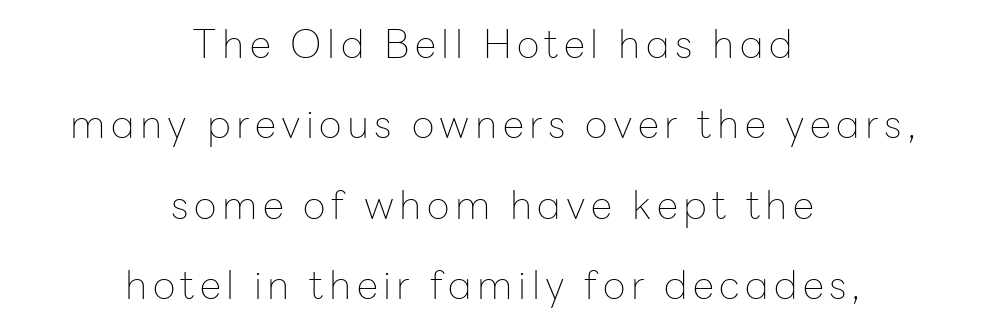
Q: Is the text bold? A: No.
Q: Is the text italic (slanted)? A: No, it is upright.
Q: Is the typeface a serif or a sans-serif typeface? A: Sans-serif.
Q: Is the text underlined? A: No.
Q: How is the paragraph aligned? A: Centered.
Q: Is the spacing between lines tight, normal or loose? A: Loose.
Q: Width (condensed, normal, or wide)? A: Normal.
Q: Stroke contrast? A: Low.
Q: x-height? A: Medium.
Q: Monospaced? A: No.
